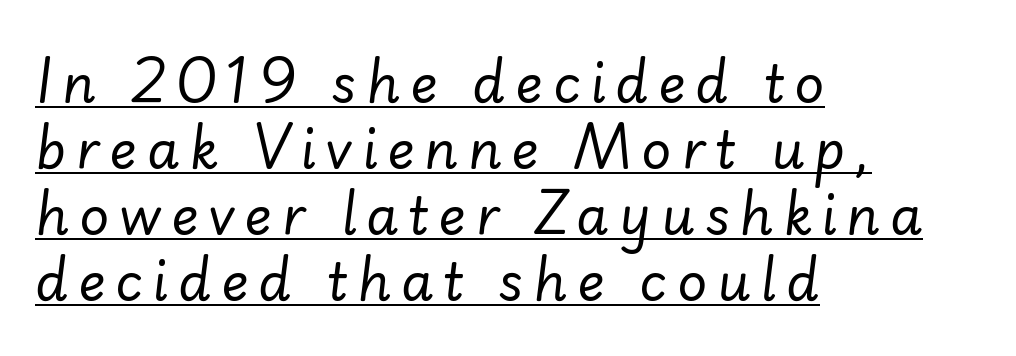
Q: Is the text bold? A: No.
Q: Is the text italic (slanted)? A: Yes, it leans right by about 7 degrees.
Q: Is the text underlined? A: Yes.
Q: How is the paragraph aligned? A: Left-aligned.
Q: Is the spacing between lines tight, normal or loose? A: Normal.
Q: Width (condensed, normal, or wide)? A: Normal.
Q: Stroke contrast? A: Low.
Q: x-height? A: Small.
Q: Monospaced? A: No.
